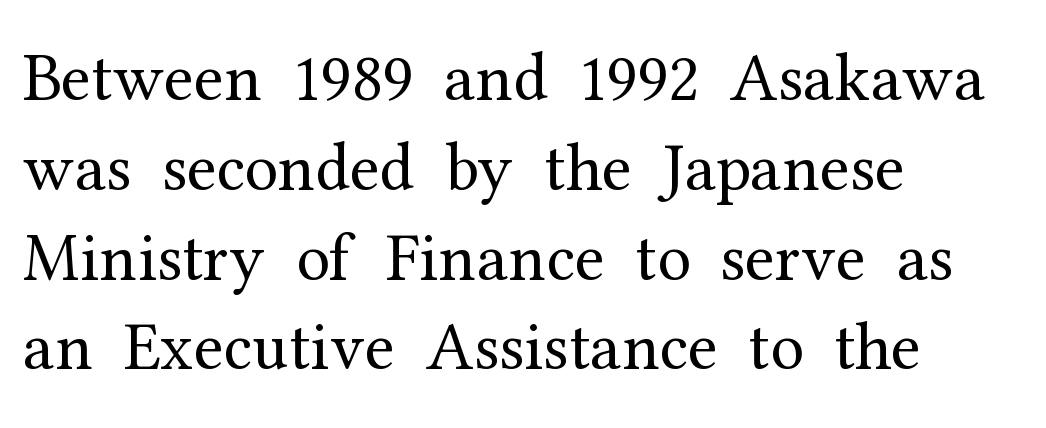
{"serif": "yes", "italic": "no", "bold": "no", "weight": "regular", "width": "normal", "stroke_contrast": "medium", "x_height": "medium", "monospaced": "no", "underline": "no", "align": "left", "line_spacing": "normal", "line_spacing_ratio": 1.32, "letter_spacing": "normal", "letter_spacing_em": 0.0, "glyph_px": 68}
